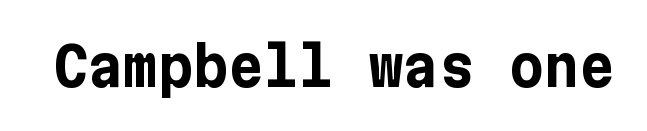
{"serif": "no", "italic": "no", "bold": "yes", "weight": "bold", "width": "normal", "stroke_contrast": "low", "x_height": "medium", "underline": "no", "letter_spacing": "normal", "letter_spacing_em": 0.0, "glyph_px": 54}
